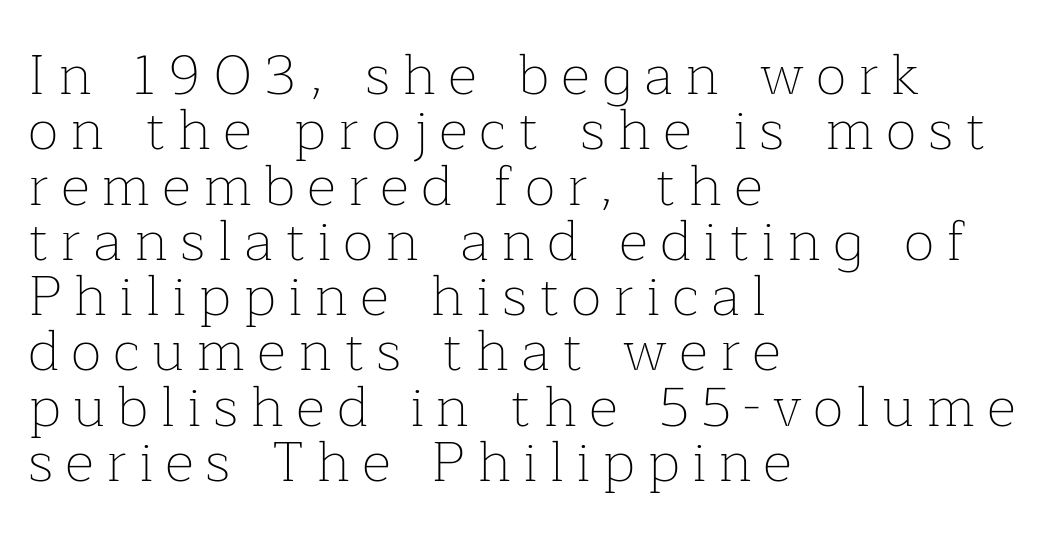
{"serif": "yes", "italic": "no", "bold": "no", "weight": "thin", "width": "normal", "stroke_contrast": "low", "x_height": "medium", "monospaced": "no", "underline": "no", "align": "left", "line_spacing": "tight", "line_spacing_ratio": 0.97, "letter_spacing": "wide", "letter_spacing_em": 0.21, "glyph_px": 57}
